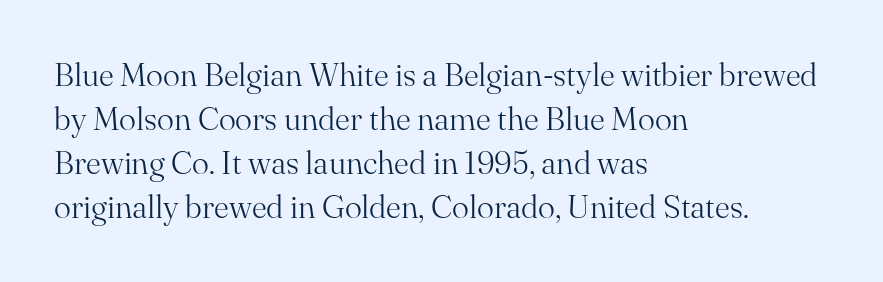
The image shows 32 px light serif type, upright; set left-aligned, normal line spacing (1.38x), normal letter spacing, not underlined; medium stroke contrast and a small x-height.
